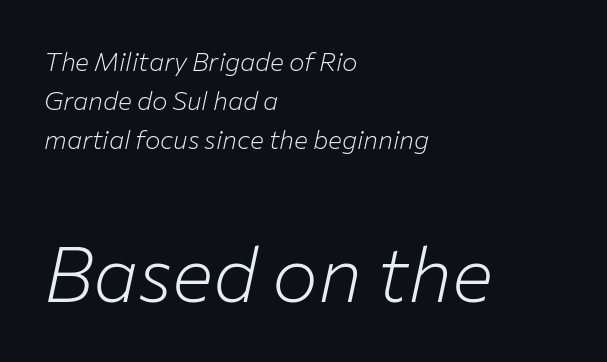
Compare the two chunks: the lower has the greater cap height. The vertical gap from one line to the next is medium. Heaviness? Minimal to ordinary, like unemphasized prose. Bare-footed words on every line.
